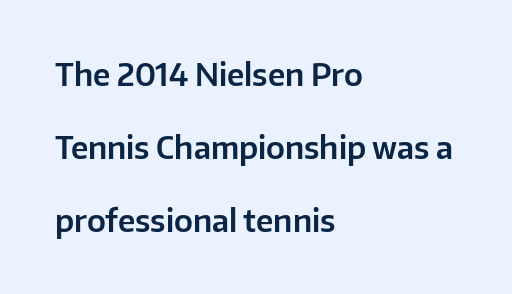
Q: Is the text italic (slanted)? A: No, it is upright.
Q: Is the typeface a serif or a sans-serif typeface? A: Sans-serif.
Q: Is the text underlined? A: No.
Q: How is the paragraph aligned? A: Left-aligned.
Q: Is the spacing between letters normal or unusually wide? A: Normal.
Q: Is the spacing between lines tight, normal or loose? A: Loose.
Q: Width (condensed, normal, or wide)? A: Normal.
Q: Stroke contrast? A: Low.
Q: x-height? A: Medium.
Q: Monospaced? A: No.
